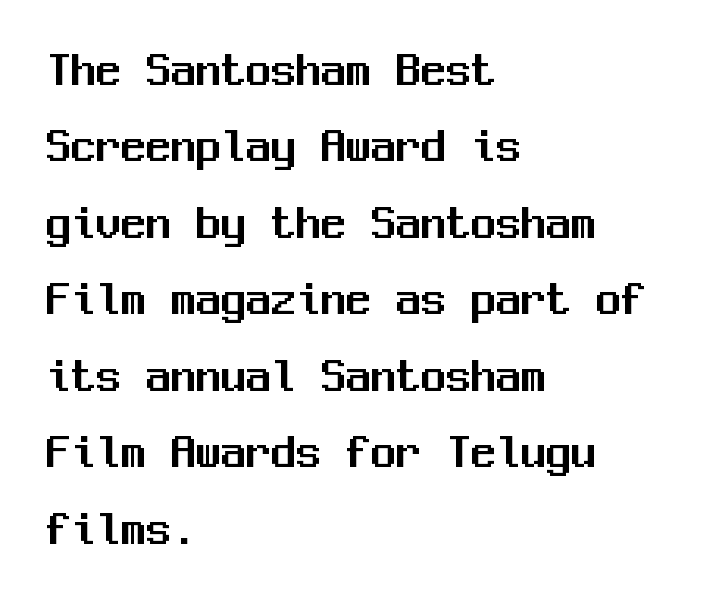
{"serif": "no", "italic": "no", "width": "normal", "stroke_contrast": "medium", "x_height": "medium", "monospaced": "yes", "underline": "no", "align": "left", "line_spacing": "normal", "line_spacing_ratio": 1.53, "letter_spacing": "normal", "letter_spacing_em": 0.0, "glyph_px": 50}
